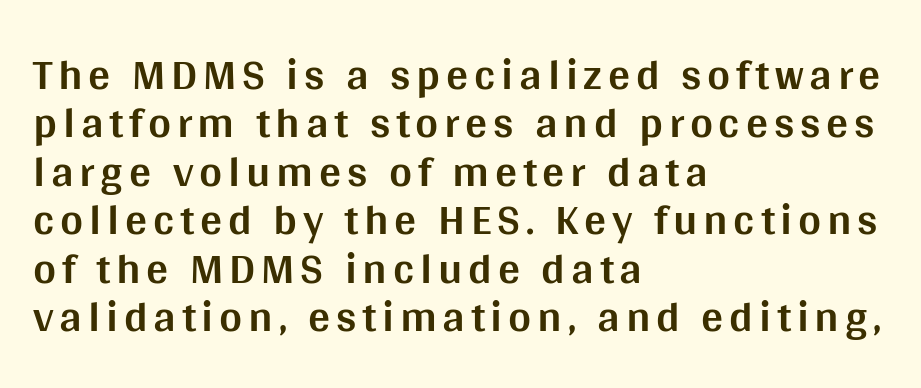
The image shows 44 px bold sans-serif type, upright; set left-aligned, tight line spacing (1.1x), not underlined; medium stroke contrast and a large x-height.
